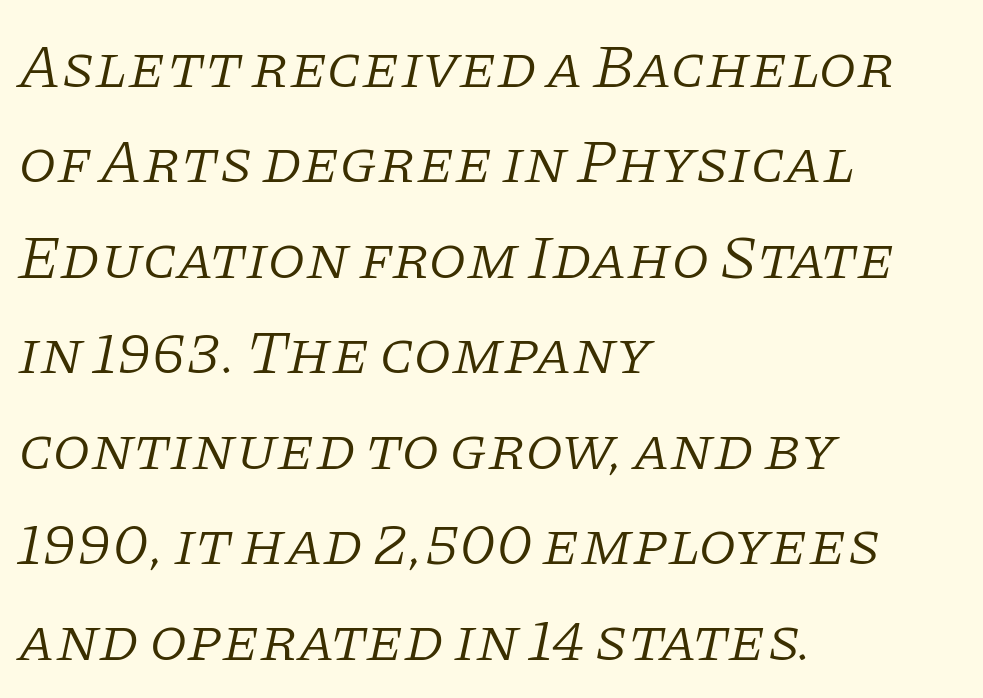
Q: Is the text bold? A: No.
Q: Is the text italic (slanted)? A: Yes, it leans right by about 11 degrees.
Q: Is the typeface a serif or a sans-serif typeface? A: Serif.
Q: Is the text underlined? A: No.
Q: How is the paragraph aligned? A: Left-aligned.
Q: Is the spacing between letters normal or unusually wide? A: Normal.
Q: Is the spacing between lines tight, normal or loose? A: Normal.
Q: Width (condensed, normal, or wide)? A: Normal.
Q: Stroke contrast? A: Low.
Q: x-height? A: Large.
Q: Monospaced? A: No.
